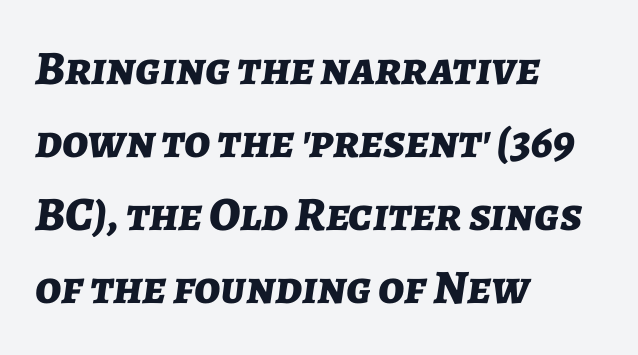
The image shows 48 px bold type, italic (leaning right); set left-aligned, normal line spacing (1.52x), normal letter spacing, not underlined; low stroke contrast and a medium x-height.
